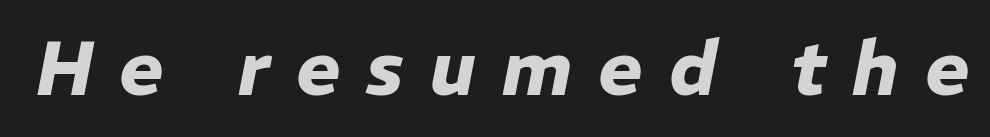
Clear beneath every line of the passage. Typesetter's note: full bold, strokes at maximum text heaviness. The font's italic variant was chosen for this text. Tracking value appears strongly positive — letters spread wide. A typesetter would call this proportional, since set widths differ per character.
